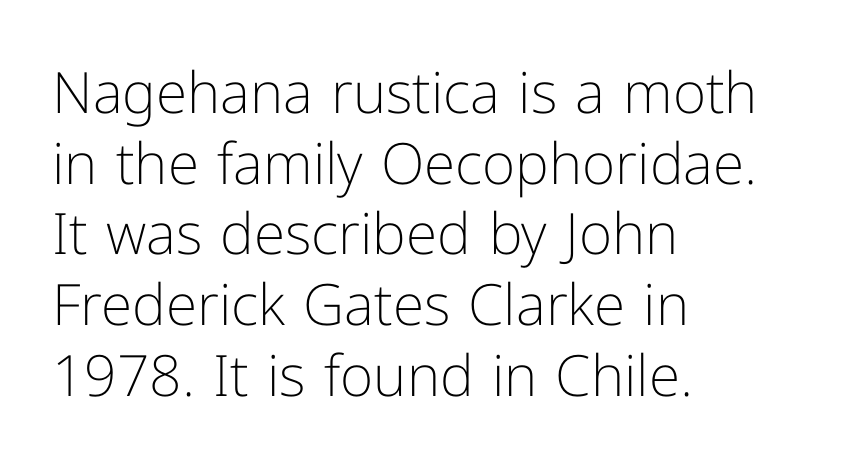
The letters stand upright; this is a roman face. The gap between lines stays unmarked. The letters carry no serifs — their stems end cleanly without finishing strokes. Typeset ragged right — the left edge is the straight one.
